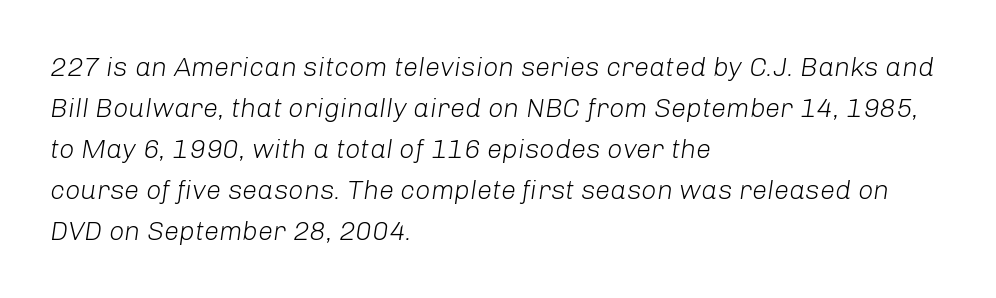
{"italic": "yes", "lean": "right", "slant_degrees": 8, "bold": "no", "underline": "no", "align": "left", "line_spacing": "normal", "line_spacing_ratio": 1.52, "letter_spacing": "normal", "letter_spacing_em": 0.0, "glyph_px": 27}
